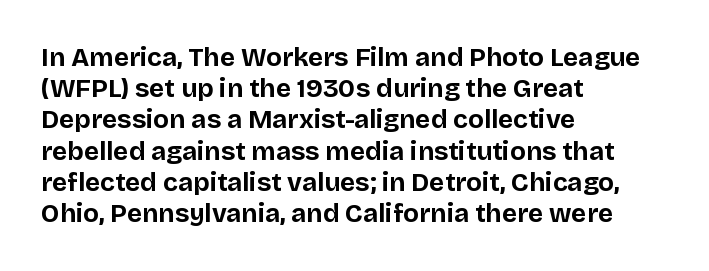
{"italic": "no", "bold": "yes", "underline": "no", "align": "left", "line_spacing_ratio": 1.2, "letter_spacing": "normal", "letter_spacing_em": 0.0, "glyph_px": 26}
